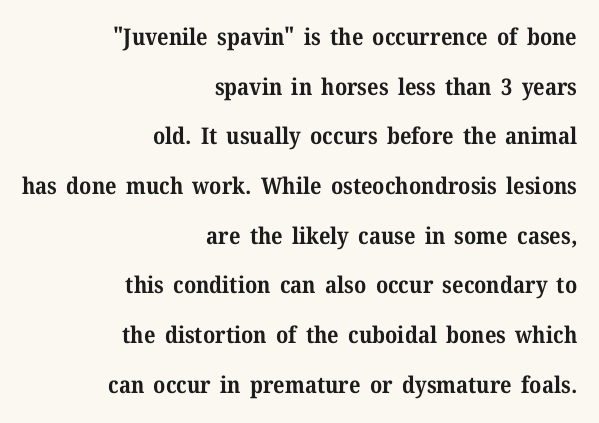
The lettering stays uniformly vertical, giving the passage a roman look. A typesetter would call this leading open, well beyond the default. Tracking value appears to be zero — textbook default spacing. The text block is weighted toward the right margin, trailing off unevenly leftward. Underlining? Definitely not there. Strokes here are thick enough to call this a true bold.
